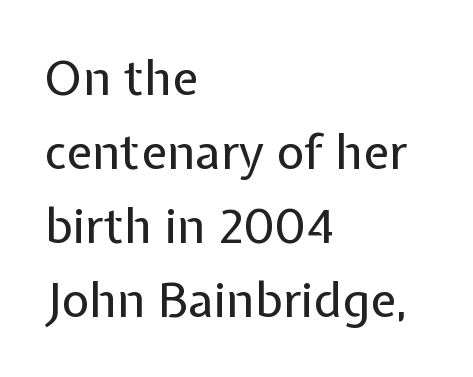
The image shows 48 px regular-weight sans-serif type, upright; set left-aligned, normal line spacing (1.54x), normal letter spacing, not underlined; low stroke contrast and a medium x-height.
